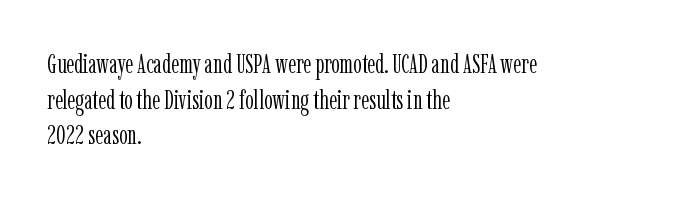
{"italic": "no", "bold": "no", "underline": "no", "align": "left", "line_spacing": "normal", "line_spacing_ratio": 1.32, "letter_spacing": "normal", "letter_spacing_em": 0.0, "glyph_px": 27}
